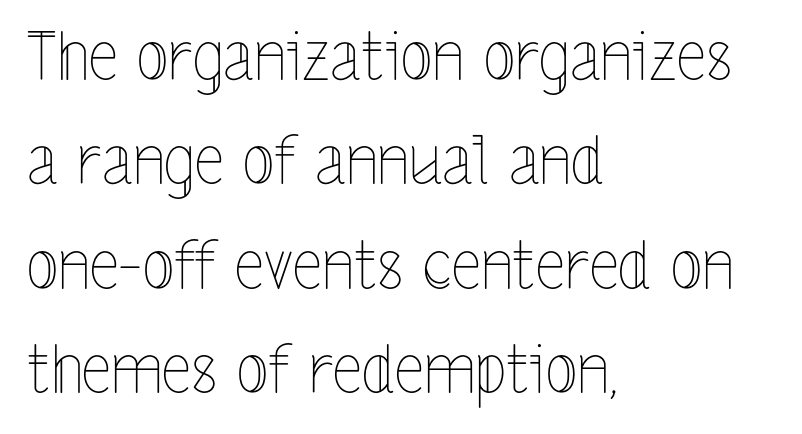
Q: Is the text bold? A: No.
Q: Is the text italic (slanted)? A: No, it is upright.
Q: Is the text underlined? A: No.
Q: How is the paragraph aligned? A: Left-aligned.
Q: Is the spacing between letters normal or unusually wide? A: Normal.
Q: Is the spacing between lines tight, normal or loose? A: Normal.
Q: Width (condensed, normal, or wide)? A: Condensed.
Q: x-height? A: Medium.
Q: Monospaced? A: No.
